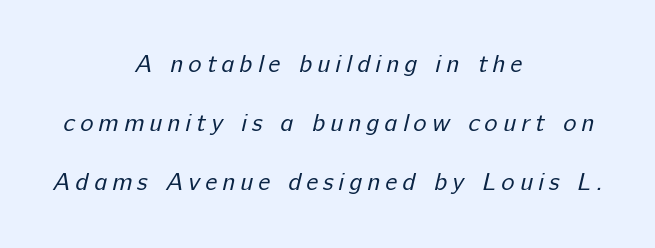
The image shows 25 px text type; set centered, loose line spacing (2.37x), unusually wide letter spacing (+0.2 em), not underlined.
